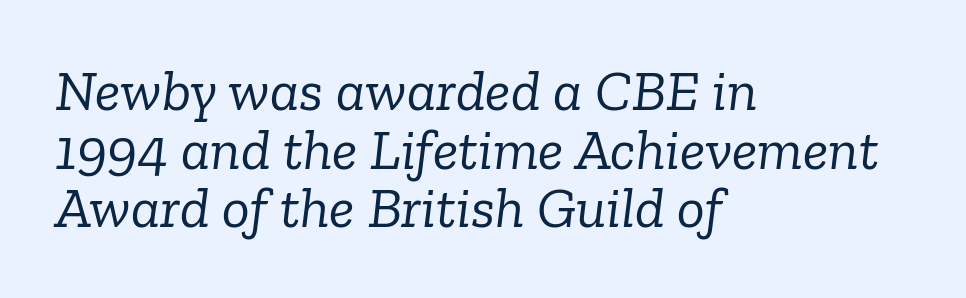
The tracking reads as untouched default to a designer's eye. A typesetter would mark this as italic. Visually the block forms a straight wall on the left and a jagged coastline on the right. You could not count columns in this text — the font is proportionally spaced.
